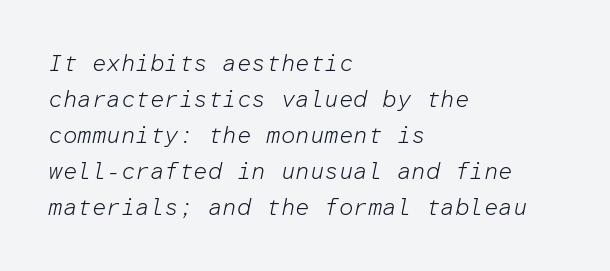
The image shows 23 px text type, italic (leaning right); set left-aligned, normal line spacing (1.56x), normal letter spacing, not underlined.
